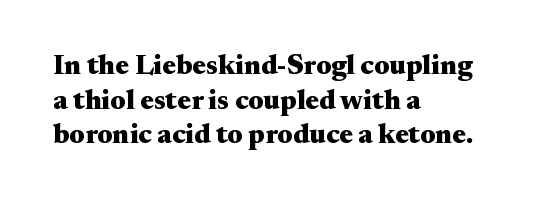
{"serif": "yes", "italic": "no", "bold": "yes", "weight": "heavy", "width": "wide", "stroke_contrast": "medium", "x_height": "small", "monospaced": "no", "underline": "no", "align": "left", "line_spacing_ratio": 1.24, "letter_spacing": "normal", "letter_spacing_em": 0.0, "glyph_px": 28}
